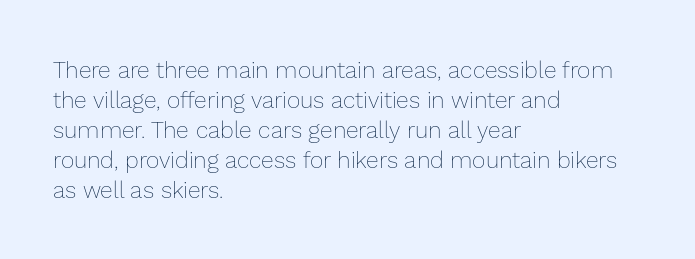
{"italic": "no", "bold": "no", "underline": "no", "align": "left", "line_spacing": "normal", "line_spacing_ratio": 1.3, "letter_spacing": "normal", "letter_spacing_em": 0.0, "glyph_px": 23}
